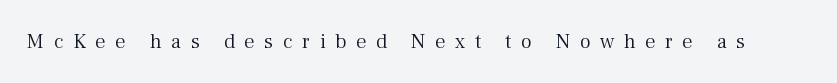
{"italic": "no", "bold": "no", "underline": "no", "letter_spacing": "wide", "letter_spacing_em": 0.45, "glyph_px": 21}
